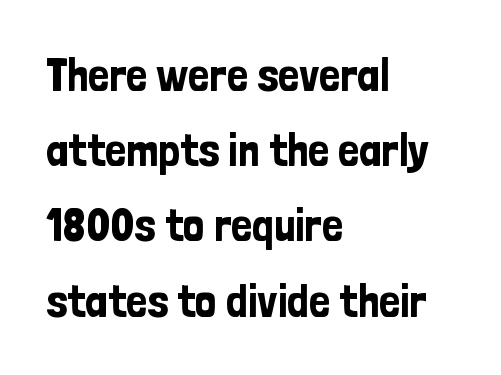
The image shows 47 px condensed sans-serif type, upright; set left-aligned, normal line spacing (1.6x), normal letter spacing, not underlined; low stroke contrast and a medium x-height.
